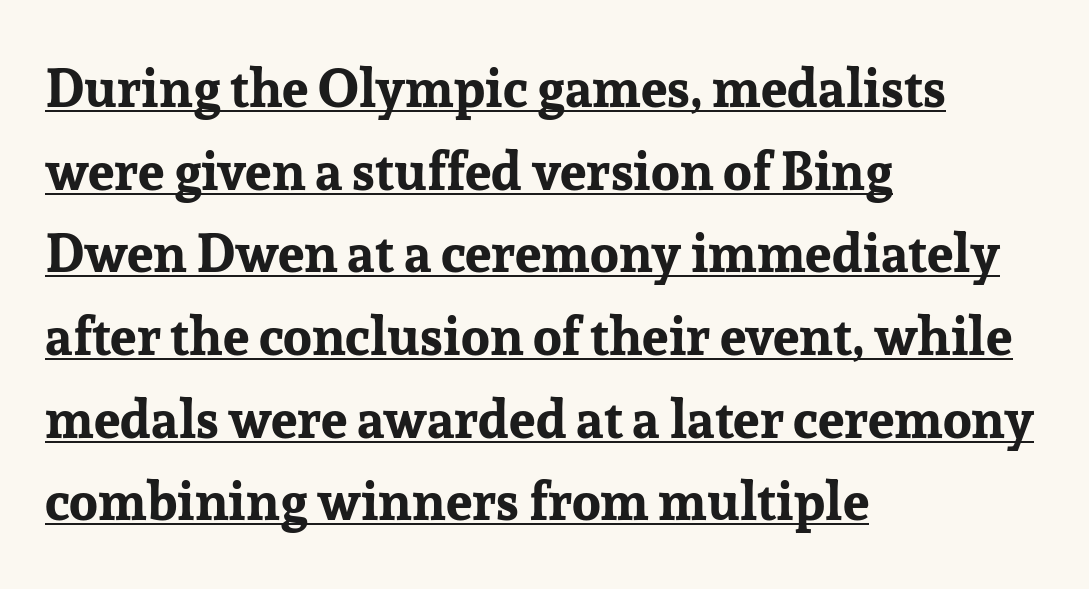
{"serif": "yes", "italic": "no", "bold": "yes", "weight": "bold", "width": "normal", "stroke_contrast": "low", "x_height": "medium", "monospaced": "no", "underline": "yes", "align": "left", "line_spacing": "normal", "line_spacing_ratio": 1.56, "letter_spacing": "normal", "letter_spacing_em": 0.0, "glyph_px": 53}
